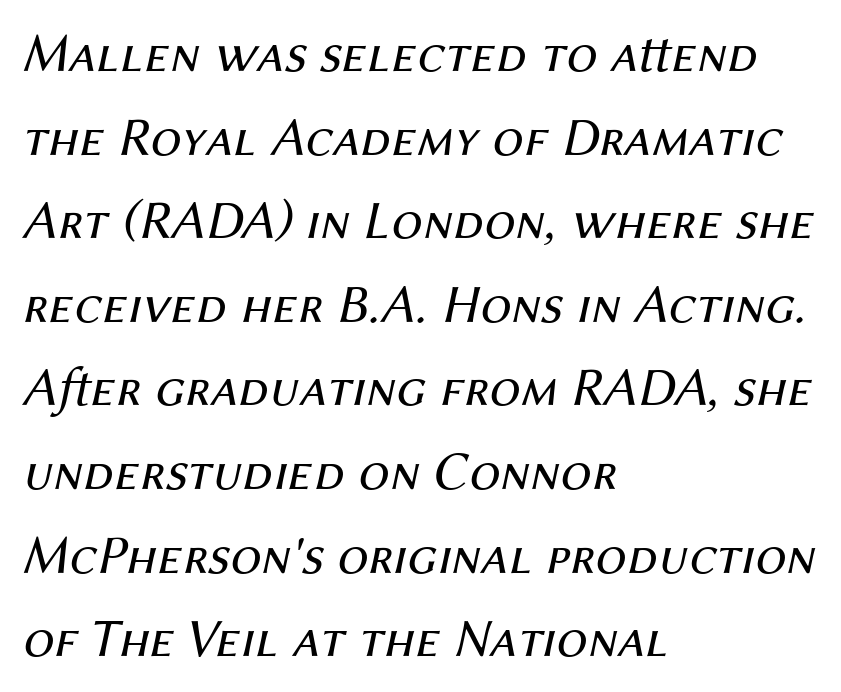
Q: Is the text bold? A: No.
Q: Is the text italic (slanted)? A: Yes, it leans right by about 12 degrees.
Q: Is the text underlined? A: No.
Q: How is the paragraph aligned? A: Left-aligned.
Q: Is the spacing between letters normal or unusually wide? A: Normal.
Q: Is the spacing between lines tight, normal or loose? A: Normal.
Q: Width (condensed, normal, or wide)? A: Normal.
Q: Stroke contrast? A: Medium.
Q: x-height? A: Medium.
Q: Monospaced? A: No.
